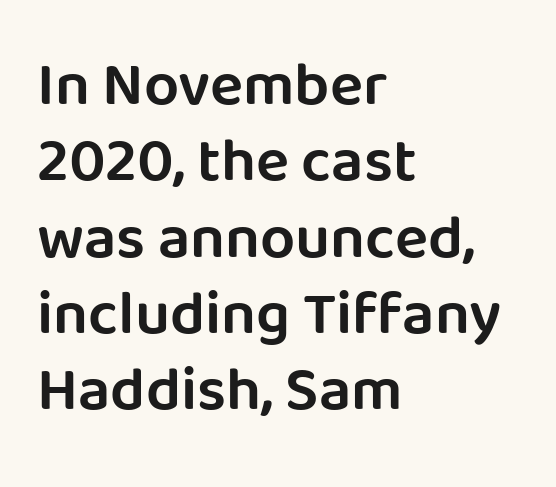
Q: Is the text bold? A: Semi-bold.
Q: Is the text italic (slanted)? A: No, it is upright.
Q: Is the typeface a serif or a sans-serif typeface? A: Sans-serif.
Q: Is the text underlined? A: No.
Q: How is the paragraph aligned? A: Left-aligned.
Q: Is the spacing between letters normal or unusually wide? A: Normal.
Q: Width (condensed, normal, or wide)? A: Normal.
Q: Stroke contrast? A: Low.
Q: x-height? A: Large.
Q: Monospaced? A: No.
